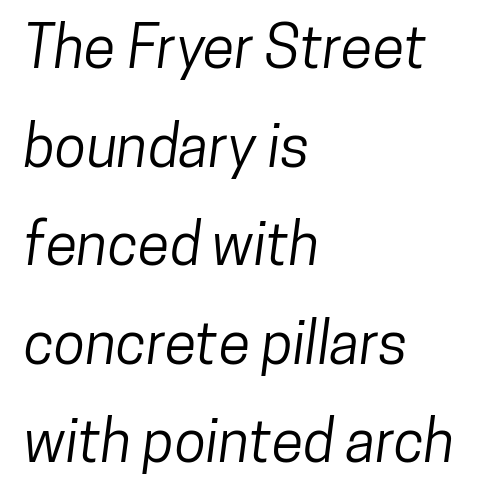
To sum up the face: it is a sans, with no serifs. Think of a printed novel: that variable character pitch is what you see here. Vertically, the passage feels balanced, rows spaced as you'd expect. Tracking here is standard; glyphs follow each other at the usual distance.
